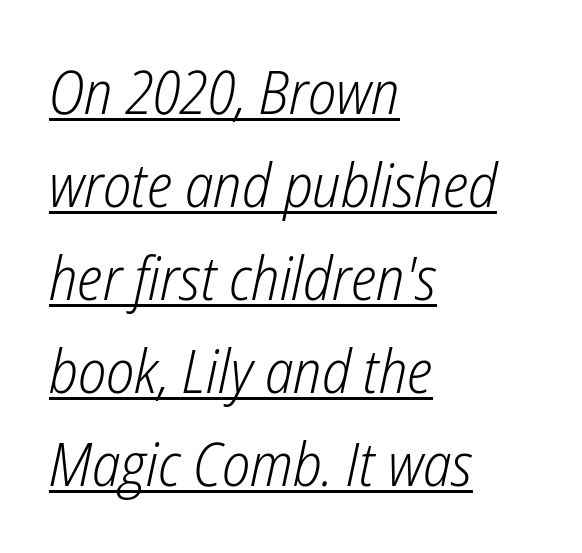
Q: Is the text bold? A: No.
Q: Is the text italic (slanted)? A: Yes, it leans right by about 12 degrees.
Q: Is the text underlined? A: Yes.
Q: How is the paragraph aligned? A: Left-aligned.
Q: Is the spacing between letters normal or unusually wide? A: Normal.
Q: Is the spacing between lines tight, normal or loose? A: Normal.
Q: Width (condensed, normal, or wide)? A: Condensed.
Q: Stroke contrast? A: Low.
Q: x-height? A: Medium.
Q: Monospaced? A: No.
